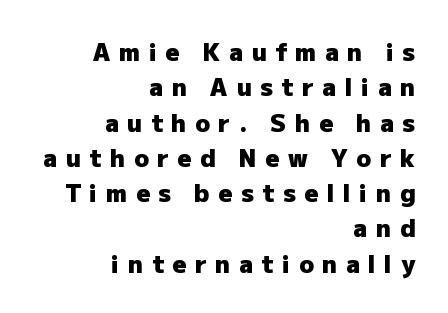
{"italic": "no", "bold": "yes", "underline": "no", "align": "right", "line_spacing": "normal", "line_spacing_ratio": 1.47, "letter_spacing": "wide", "letter_spacing_em": 0.36, "glyph_px": 24}
